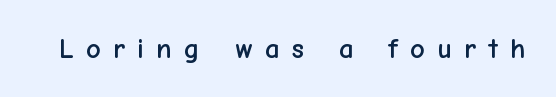
{"serif": "no", "italic": "no", "width": "normal", "stroke_contrast": "low", "x_height": "medium", "monospaced": "no", "underline": "no", "letter_spacing": "wide", "letter_spacing_em": 0.42, "glyph_px": 29}
